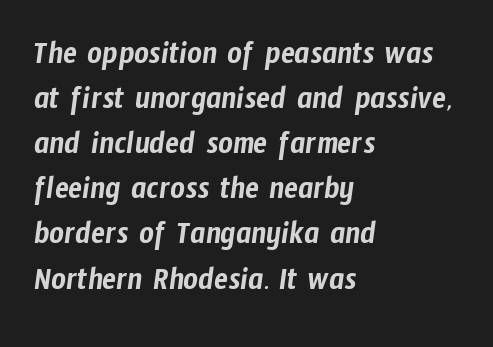
Q: Is the typeface a serif or a sans-serif typeface? A: Sans-serif.
Q: Is the text underlined? A: No.
Q: How is the paragraph aligned? A: Left-aligned.
Q: Is the spacing between letters normal or unusually wide? A: Normal.
Q: Is the spacing between lines tight, normal or loose? A: Normal.
Q: Width (condensed, normal, or wide)? A: Condensed.
Q: Stroke contrast? A: Low.
Q: x-height? A: Medium.
Q: Monospaced? A: No.
